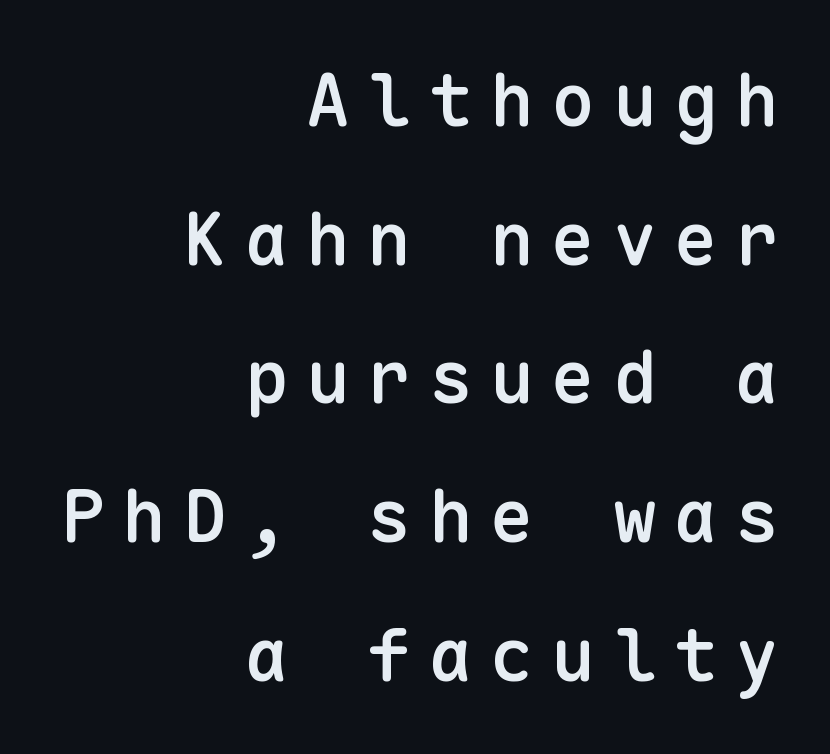
The lines are spread far apart with generous leading. Is this a fixed-width face? Yes — each glyph sits in an identical cell. This sample uses expanded letter spacing, leaving extra air between glyphs. Descenders are the only things crossing below the line. This is sans-serif lettering, the kind often seen on screens and signage. Posture: straight, roman, zero tilt.
